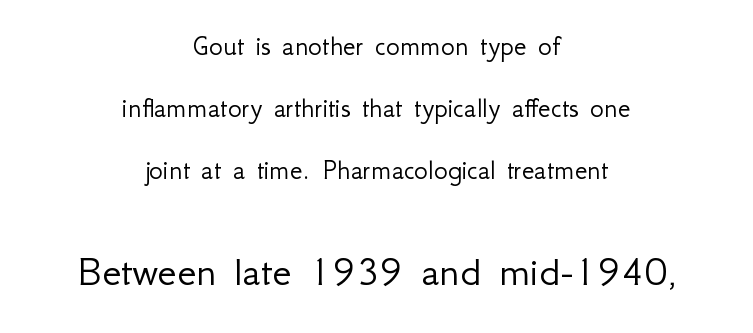
The lines in this sample share a center point and differ in where they start and stop. Bigger letters appear in the bottom chunk; the top chunk is reduced. Unlike a traditional serif, this face leaves its strokes unadorned. Bold? No — there's no thickening of the strokes.
